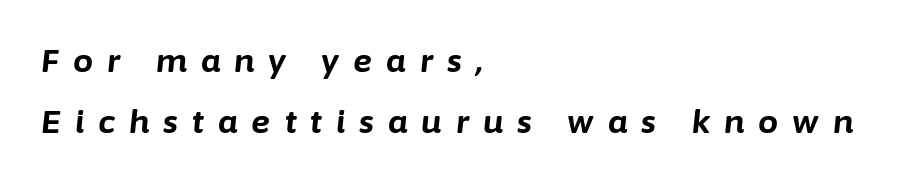
The image shows 32 px bold type, italic (leaning right); set left-aligned, loose line spacing (1.91x), unusually wide letter spacing (+0.44 em), not underlined; low stroke contrast and a medium x-height.
